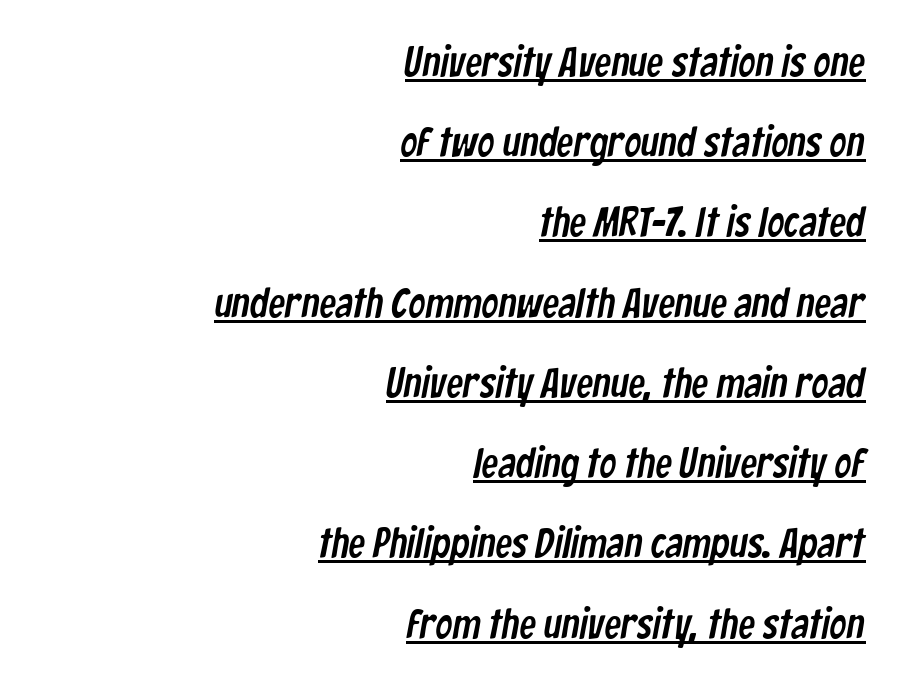
A continuous stroke trails under the words, as in a hyperlink. These lines are rendered in a variable-pitch font. The designer dialed line spacing up above the default. The text block is weighted toward the right margin, trailing off unevenly leftward.
